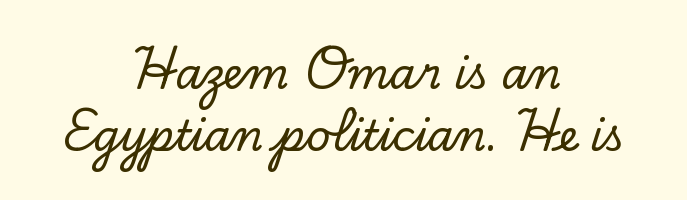
Q: Is the text italic (slanted)? A: Yes.
Q: Is the typeface a serif or a sans-serif typeface? A: Serif.
Q: Is the text underlined? A: No.
Q: How is the paragraph aligned? A: Centered.
Q: Is the spacing between letters normal or unusually wide? A: Normal.
Q: Is the spacing between lines tight, normal or loose? A: Normal.
Q: Width (condensed, normal, or wide)? A: Normal.
Q: Stroke contrast? A: Low.
Q: x-height? A: Small.
Q: Monospaced? A: No.
